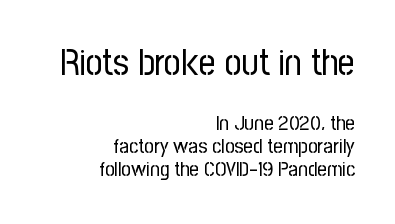
Q: Is the text bold? A: No.
Q: Is the text italic (slanted)? A: No, it is upright.
Q: Is the typeface a serif or a sans-serif typeface? A: Sans-serif.
Q: Is the text underlined? A: No.
Q: How is the paragraph aligned? A: Right-aligned.
Q: Is the spacing between letters normal or unusually wide? A: Normal.
Q: Is the spacing between lines tight, normal or loose? A: Tight.
Q: Which block of text is set in a larger size, the first (top) or the second (bottom)? A: The first (top) one.
Q: Width (condensed, normal, or wide)? A: Condensed.
Q: Stroke contrast? A: Low.
Q: x-height? A: Medium.
Q: Monospaced? A: No.
